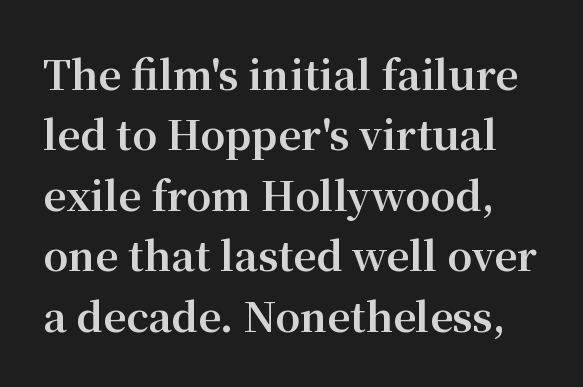
{"serif": "yes", "italic": "no", "bold": "yes", "weight": "bold", "width": "normal", "stroke_contrast": "medium", "x_height": "medium", "monospaced": "no", "underline": "no", "line_spacing": "normal", "line_spacing_ratio": 1.51, "letter_spacing": "normal", "letter_spacing_em": 0.0, "glyph_px": 40}
